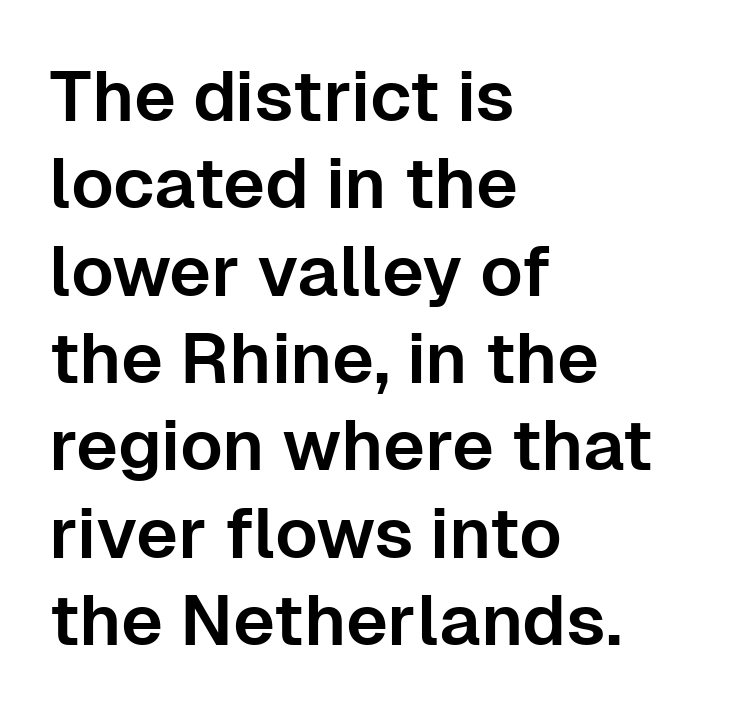
Varying glyph widths throughout — classic text-font behaviour. A sans-serif font was chosen for this passage. Does the lettering tilt? It doesn't — this is upright. Underline: absent. Nothing unusual about the tracking: characters are spaced as the font intends. In CSS terms this would be text-align: left.
